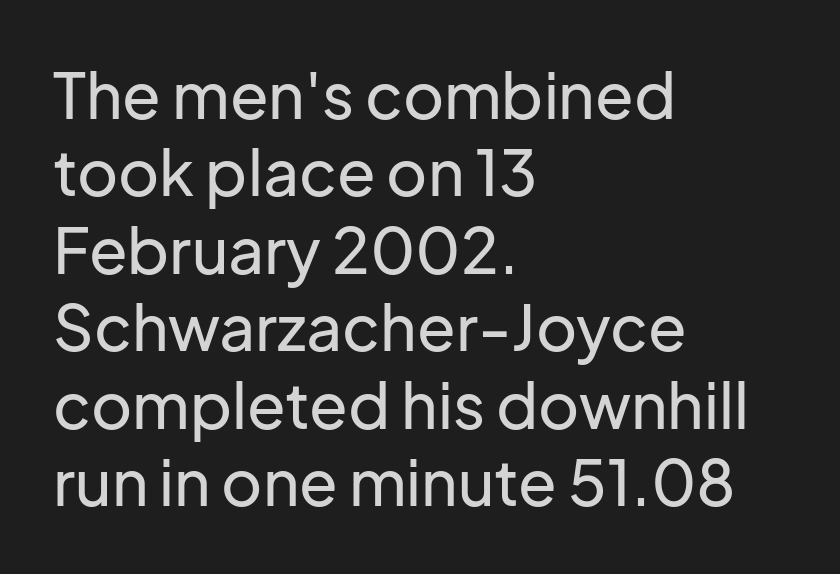
The image shows 63 px sans-serif type, upright; set left-aligned, line spacing 1.23x, normal letter spacing, not underlined; low stroke contrast and a medium x-height.
